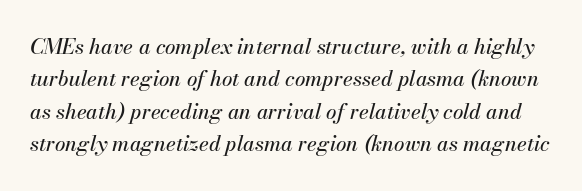
The image shows 21 px text type, italic (leaning right); set normal line spacing (1.54x), normal letter spacing, not underlined.
